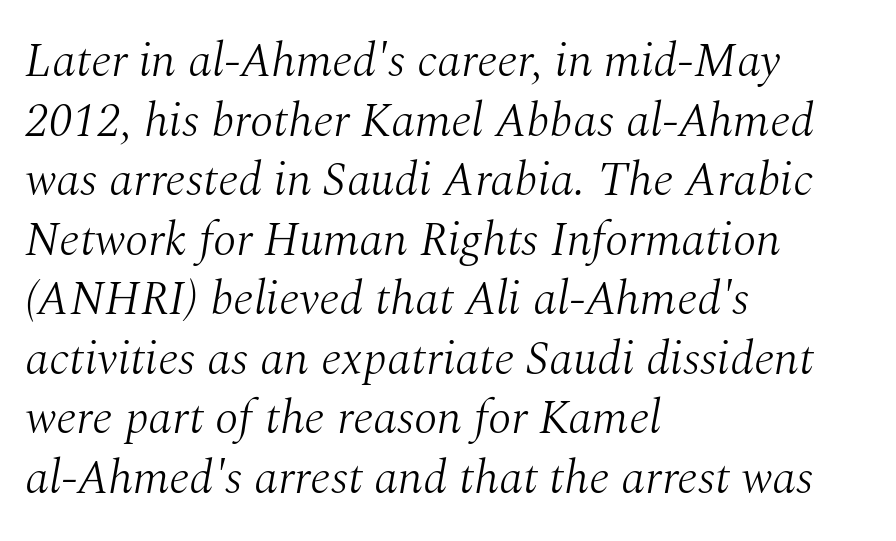
The image shows 48 px light serif type, italic (leaning right); set left-aligned, line spacing 1.24x, normal letter spacing, not underlined; medium stroke contrast and a medium x-height.
